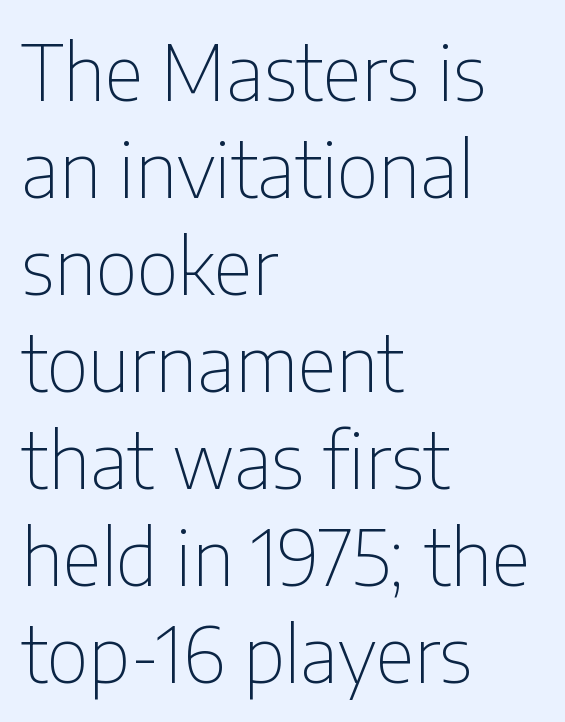
Q: Is the text bold? A: No.
Q: Is the text italic (slanted)? A: No, it is upright.
Q: Is the typeface a serif or a sans-serif typeface? A: Sans-serif.
Q: Is the text underlined? A: No.
Q: How is the paragraph aligned? A: Left-aligned.
Q: Is the spacing between letters normal or unusually wide? A: Normal.
Q: Is the spacing between lines tight, normal or loose? A: Normal.
Q: Width (condensed, normal, or wide)? A: Condensed.
Q: Stroke contrast? A: Low.
Q: x-height? A: Medium.
Q: Monospaced? A: No.
